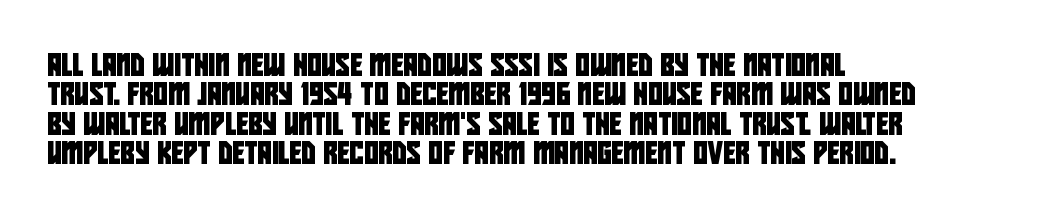
The image shows 22 px text type; set left-aligned, normal line spacing (1.34x), normal letter spacing, not underlined.
